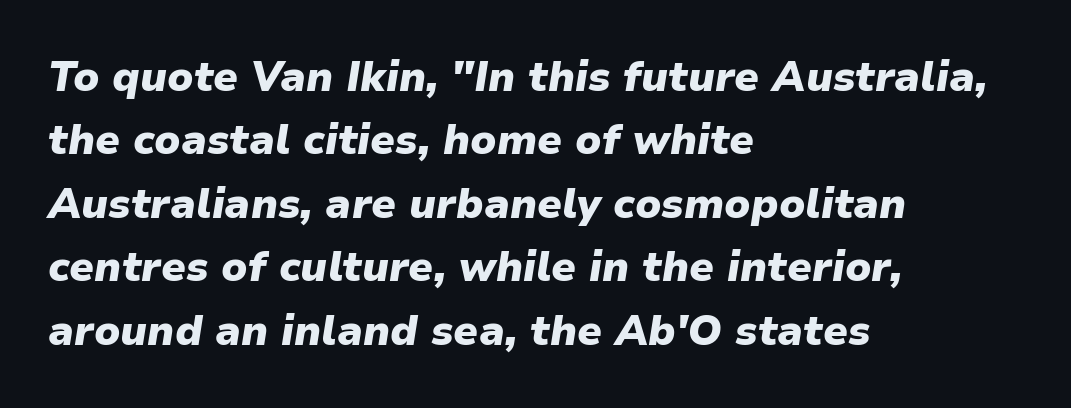
Check the space under the baseline: it is left empty. Heavy, bold letterforms. Glyph-to-glyph distance matches everyday printed text. A normal amount of white space separates one row of letters from the next. The ragged edge is on the right, which tells us the setting is flush left. In terms of posture, this sample is oblique.
